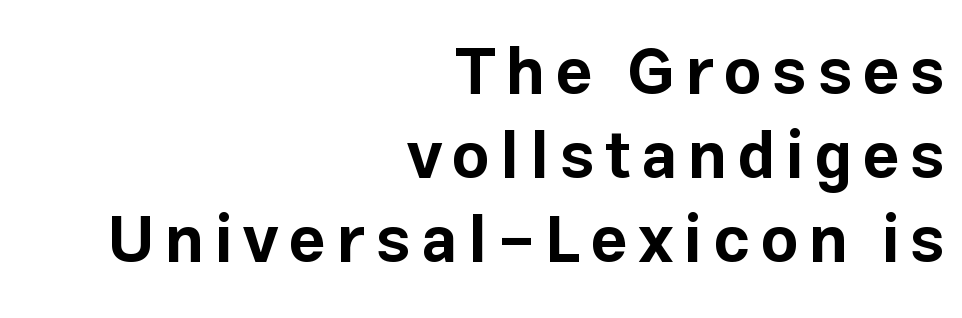
{"serif": "no", "italic": "no", "bold": "yes", "weight": "bold", "width": "normal", "stroke_contrast": "low", "x_height": "medium", "monospaced": "no", "underline": "no", "align": "right", "line_spacing": "normal", "line_spacing_ratio": 1.29, "glyph_px": 65}
